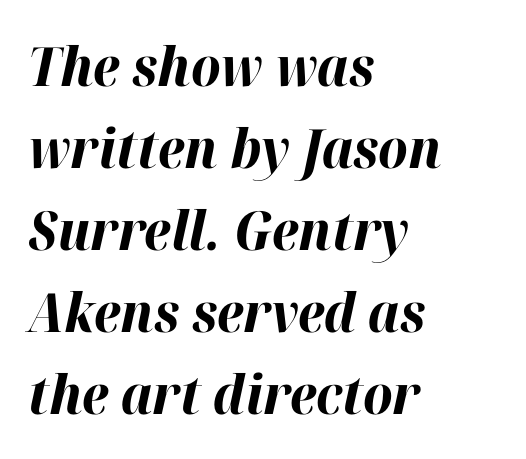
The image shows 54 px bold type, italic (leaning right); set left-aligned, normal line spacing (1.52x), normal letter spacing, not underlined; high stroke contrast and a medium x-height.
